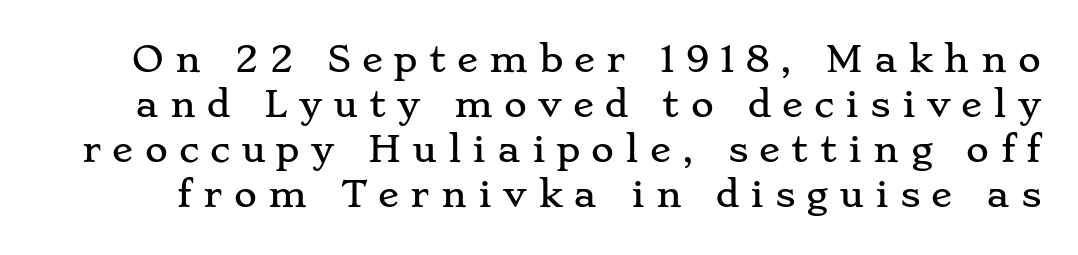
{"serif": "yes", "italic": "no", "width": "wide", "stroke_contrast": "low", "x_height": "small", "monospaced": "no", "underline": "no", "line_spacing": "normal", "line_spacing_ratio": 1.29, "letter_spacing": "wide", "letter_spacing_em": 0.32, "glyph_px": 35}
